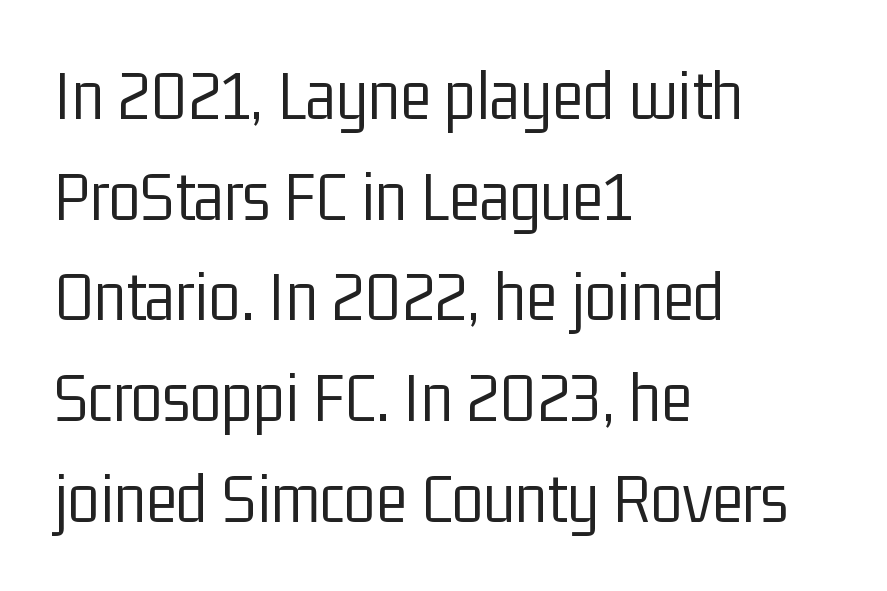
{"serif": "no", "italic": "no", "bold": "no", "weight": "light", "width": "condensed", "stroke_contrast": "low", "x_height": "medium", "monospaced": "no", "underline": "no", "align": "left", "line_spacing": "normal", "line_spacing_ratio": 1.38, "letter_spacing": "normal", "letter_spacing_em": 0.0, "glyph_px": 73}
